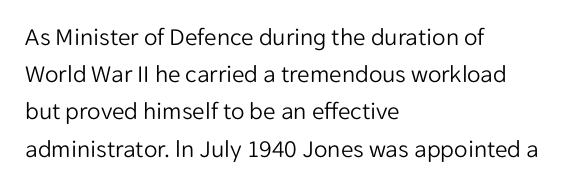
The image shows 25 px text type, upright; set left-aligned, normal line spacing (1.49x), normal letter spacing, not underlined.
